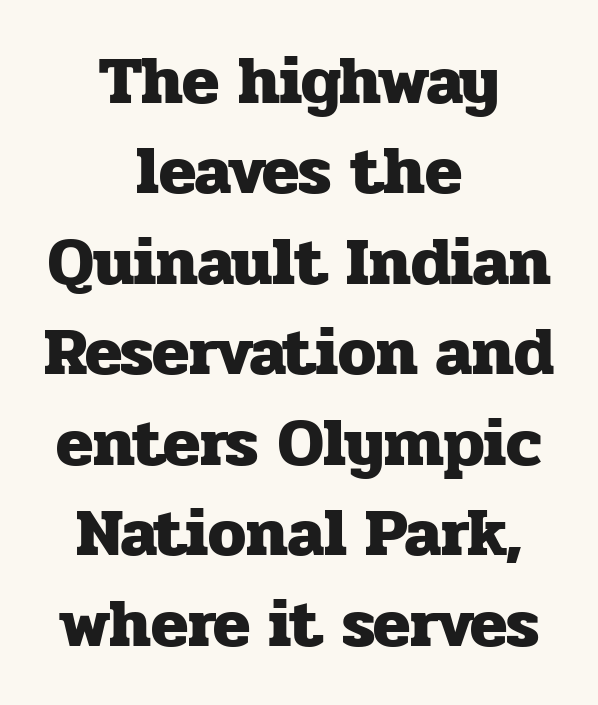
Heavy, bold letterforms. Upright lettering throughout. The glyphs in this specimen are seriffed. The line texture is even and compact thanks to regular tracking.
